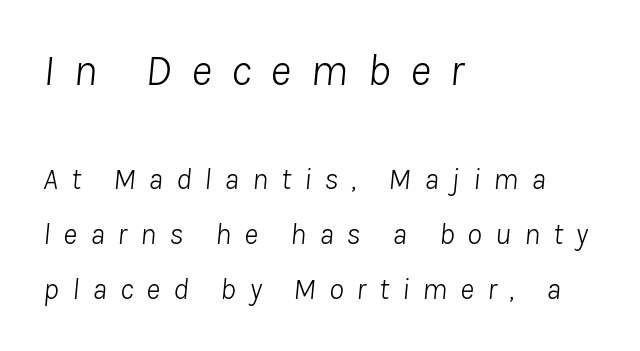
The image shows 45 px light type, italic (leaning right); set left-aligned, line spacing 1.83x, unusually wide letter spacing (+0.43 em), not underlined; the first (top) block is 1.5x larger; low stroke contrast and a medium x-height.
